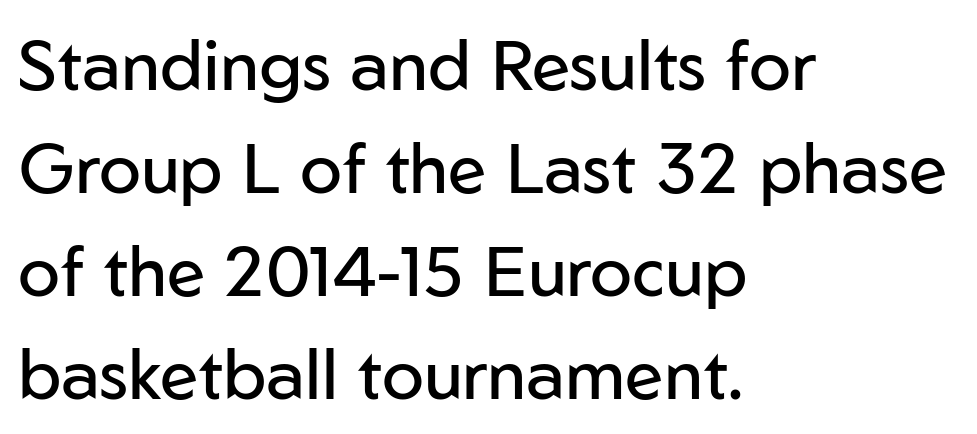
Horizontal bands of white between lines are of average thickness. Vertical stems look standard width or narrower in stroke. The text block is weighted toward the left margin, trailing off unevenly rightward. What stands out about the letter spacing? Nothing — it is the standard amount. Posture: straight, roman, zero tilt.
